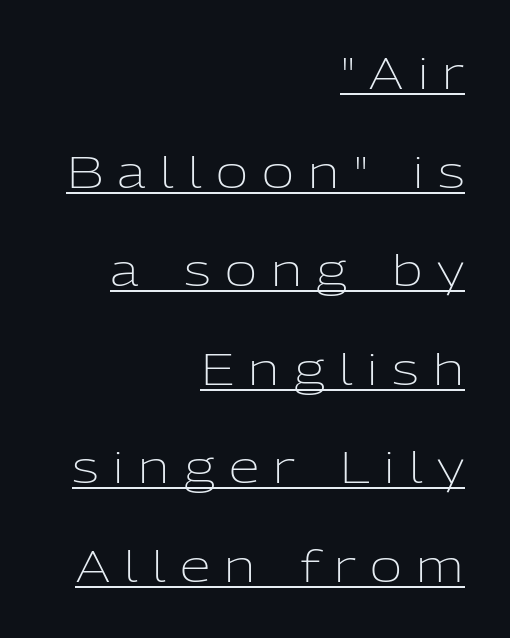
The image shows 44 px light sans-serif type, upright; set right-aligned, loose line spacing (2.24x), unusually wide letter spacing (+0.33 em), underlined; low stroke contrast and a medium x-height.
